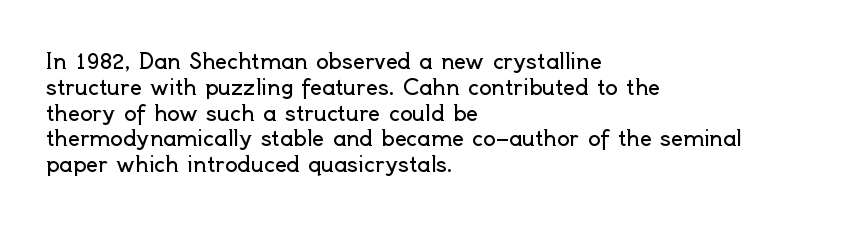
Visually the block forms a straight wall on the left and a jagged coastline on the right. This sample uses plain, unmodified letter spacing. The face looks like a standard text weight, possibly lighter. Check under the words: just untouched page. Does the lettering tilt? It doesn't — this is upright.
